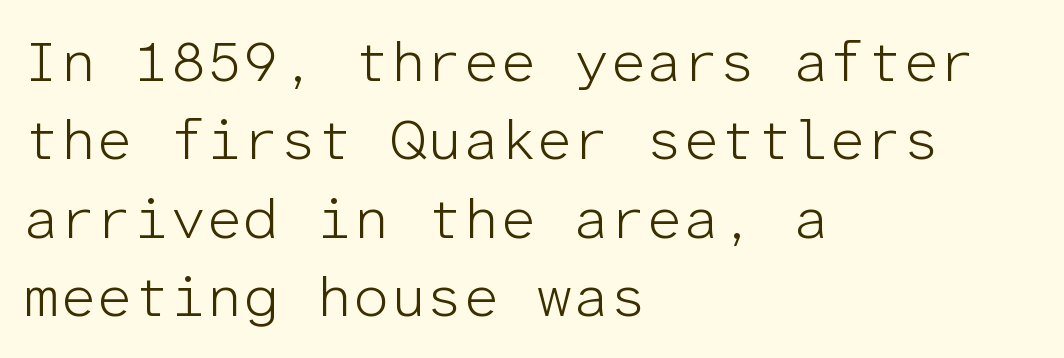
{"serif": "no", "italic": "no", "bold": "no", "weight": "light", "width": "normal", "stroke_contrast": "low", "x_height": "medium", "monospaced": "yes", "underline": "no", "align": "left", "line_spacing": "normal", "line_spacing_ratio": 1.35, "letter_spacing": "normal", "letter_spacing_em": 0.0, "glyph_px": 58}
